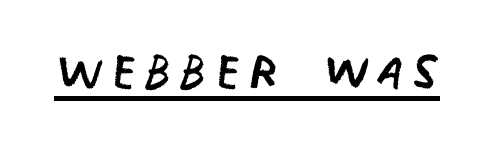
The image shows 68 px regular-weight, condensed sans-serif type; set underlined; low stroke contrast and a large x-height.
